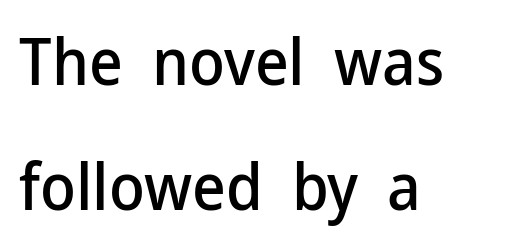
The image shows 65 px sans-serif type, upright; set left-aligned, loose line spacing (1.93x), normal letter spacing, not underlined; low stroke contrast and a medium x-height.
